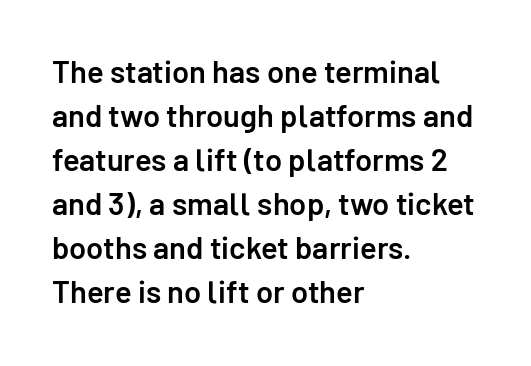
Q: Is the text bold? A: Semi-bold.
Q: Is the text italic (slanted)? A: No, it is upright.
Q: Is the typeface a serif or a sans-serif typeface? A: Sans-serif.
Q: Is the text underlined? A: No.
Q: How is the paragraph aligned? A: Left-aligned.
Q: Is the spacing between letters normal or unusually wide? A: Normal.
Q: Is the spacing between lines tight, normal or loose? A: Normal.
Q: Width (condensed, normal, or wide)? A: Normal.
Q: Stroke contrast? A: Low.
Q: x-height? A: Medium.
Q: Monospaced? A: No.
